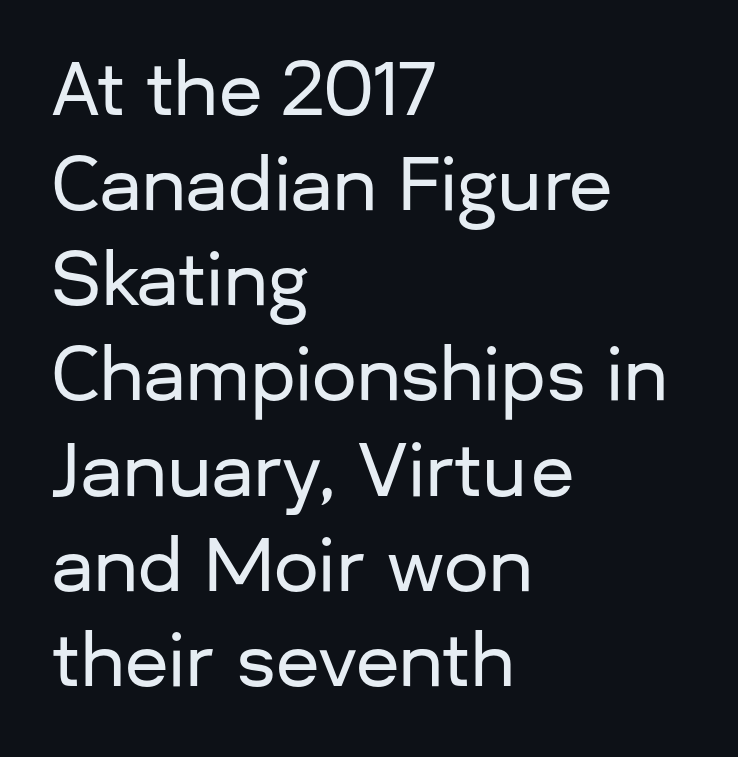
The type is set solid horizontally, with unmodified tracking. Honestly, there is no underline to notice here at all. Summary of vertical rhythm: regular, with standard interline spacing. Think of a printed novel: that variable character pitch is what you see here.
